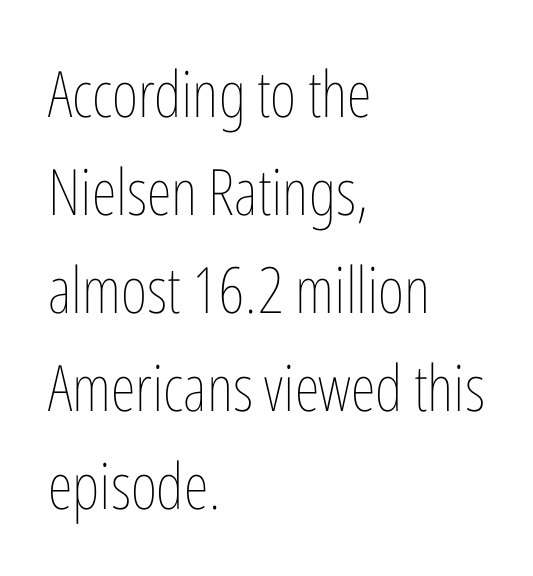
The image shows 64 px thin, condensed type, upright; set left-aligned, normal line spacing (1.53x), normal letter spacing, not underlined; low stroke contrast and a medium x-height.
